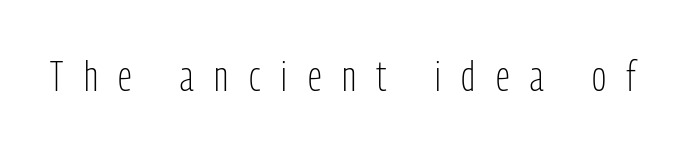
How are the letters spaced? Widely, with obvious added tracking. Italic: no, the glyphs are upright roman. Varying glyph widths throughout — classic text-font behaviour. Look at the bottom of the vertical strokes: they stop flat, with no serifs.
